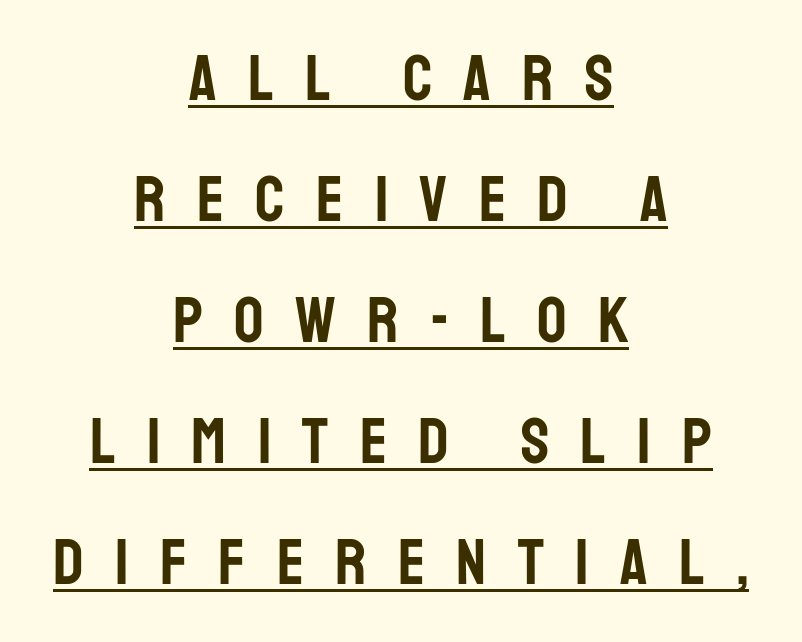
The image shows 65 px condensed sans-serif type, upright; set centered, line spacing 1.86x, unusually wide letter spacing (+0.48 em), underlined; low stroke contrast and a large x-height.
